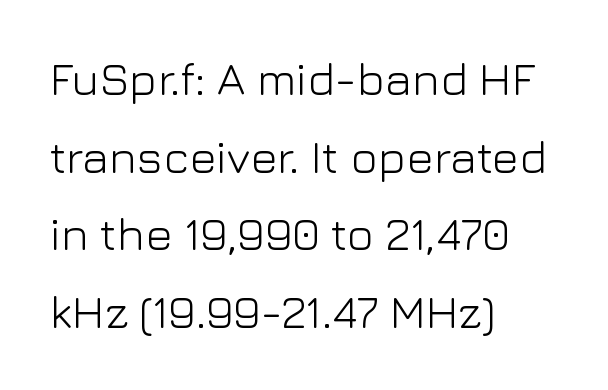
Nothing heavy about these letters — not bold at all. Every character sits straight up, as roman type does. The vertical gap from one line to the next is medium. Each letter keeps its own natural width here, so spacing adapts to shape.
